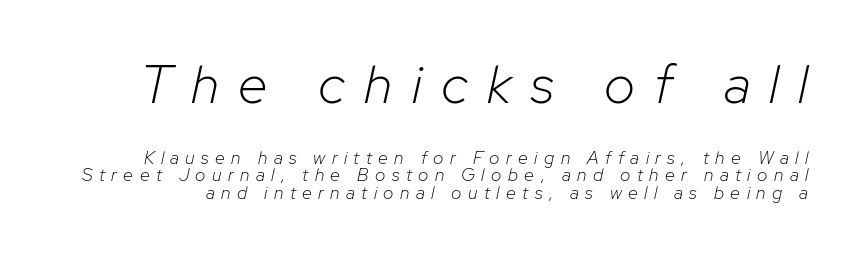
These lines are rendered in a variable-pitch font. Large over small — that's the arrangement of the two blocks here. Notice how the stems are inclined rather than vertical — that's the hallmark of italics. Tracking here is generous; glyphs stand well apart from one another.
